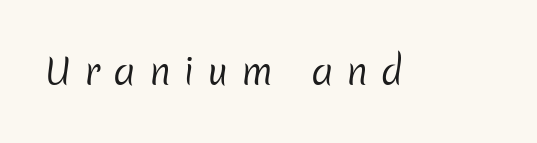
You could only call the tracking loose — the letters float apart. Stroke terminals: plain, sans-serif. The baseline area is clear. The cut favours lightness, reaching ordinary text weight at its darkest. Each letter keeps its own natural width here, so spacing adapts to shape.
